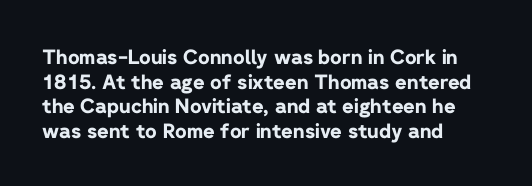
Q: Is the text bold? A: Yes.
Q: Is the text italic (slanted)? A: No, it is upright.
Q: Is the text underlined? A: No.
Q: How is the paragraph aligned? A: Left-aligned.
Q: Is the spacing between letters normal or unusually wide? A: Normal.
